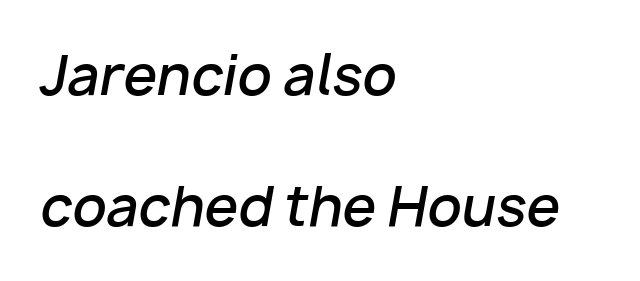
{"italic": "yes", "lean": "right", "slant_degrees": 10, "bold": "semi", "weight": "semibold", "width": "normal", "stroke_contrast": "low", "x_height": "medium", "monospaced": "no", "underline": "no", "align": "left", "line_spacing": "loose", "line_spacing_ratio": 2.42, "letter_spacing": "normal", "letter_spacing_em": 0.0, "glyph_px": 54}
